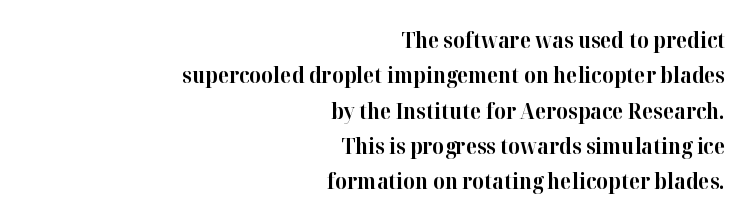
Q: Is the text bold? A: Yes.
Q: Is the text italic (slanted)? A: No, it is upright.
Q: Is the text underlined? A: No.
Q: How is the paragraph aligned? A: Right-aligned.
Q: Is the spacing between letters normal or unusually wide? A: Normal.
Q: Is the spacing between lines tight, normal or loose? A: Normal.
